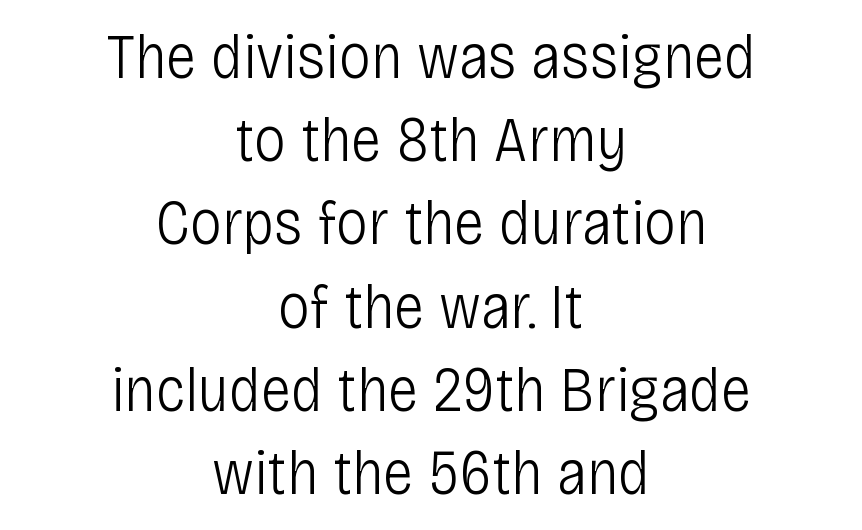
The image shows 64 px light, condensed sans-serif type, upright; set centered, normal line spacing (1.3x), normal letter spacing, not underlined; low stroke contrast and a large x-height.
